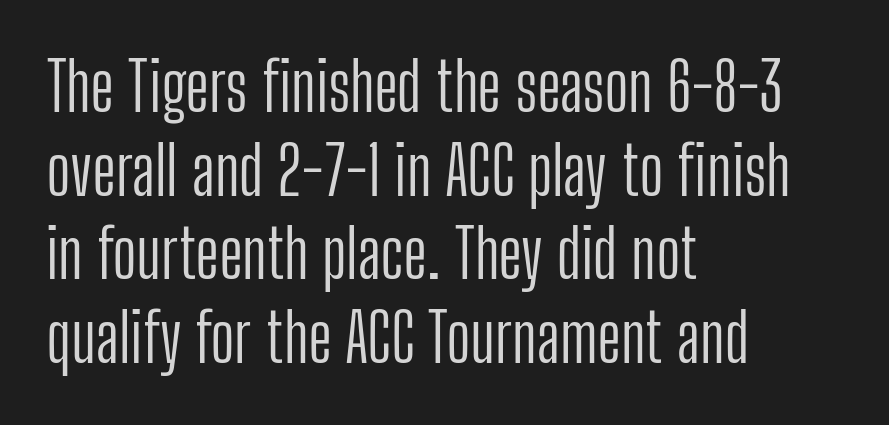
The image shows 67 px light, condensed sans-serif type, upright; set left-aligned, normal line spacing (1.25x), normal letter spacing, not underlined; low stroke contrast and a medium x-height.
